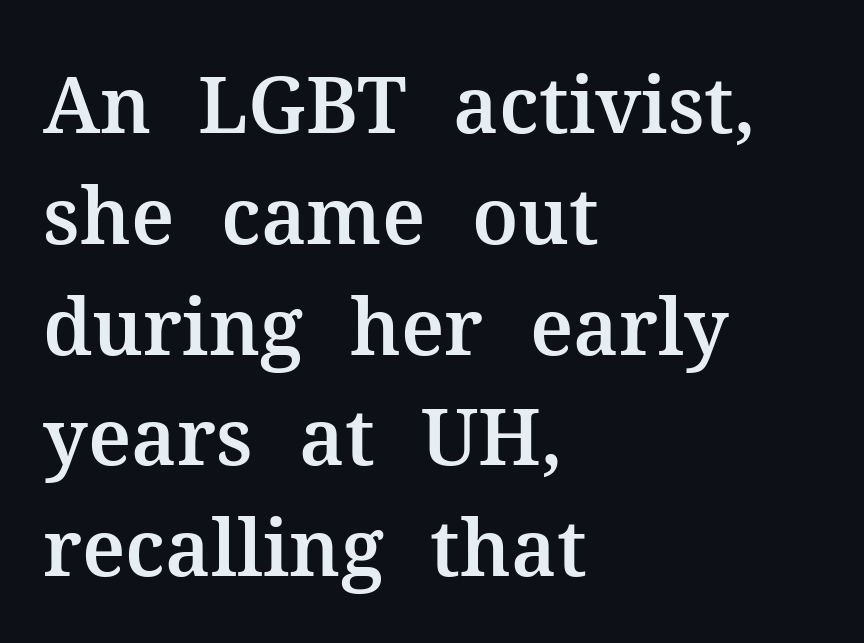
Q: Is the text italic (slanted)? A: No, it is upright.
Q: Is the typeface a serif or a sans-serif typeface? A: Serif.
Q: Is the text underlined? A: No.
Q: How is the paragraph aligned? A: Left-aligned.
Q: Is the spacing between letters normal or unusually wide? A: Normal.
Q: Is the spacing between lines tight, normal or loose? A: Normal.
Q: Width (condensed, normal, or wide)? A: Normal.
Q: Stroke contrast? A: Medium.
Q: x-height? A: Medium.
Q: Monospaced? A: No.
